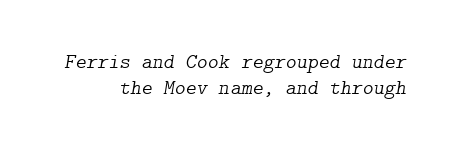
{"italic": "yes", "lean": "right", "slant_degrees": 9, "bold": "no", "underline": "no", "line_spacing": "normal", "line_spacing_ratio": 1.25, "letter_spacing": "normal", "letter_spacing_em": 0.0, "glyph_px": 21}
